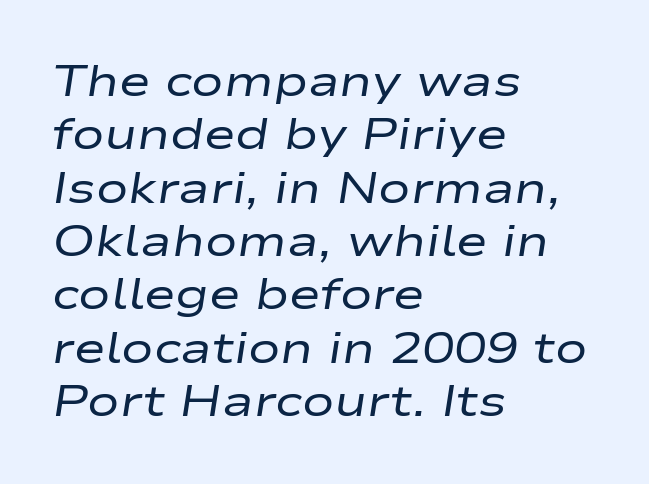
Q: Is the text bold? A: No.
Q: Is the text italic (slanted)? A: Yes, it leans right by about 9 degrees.
Q: Is the text underlined? A: No.
Q: How is the paragraph aligned? A: Left-aligned.
Q: Is the spacing between letters normal or unusually wide? A: Normal.
Q: Width (condensed, normal, or wide)? A: Wide.
Q: Stroke contrast? A: Low.
Q: x-height? A: Medium.
Q: Monospaced? A: No.
